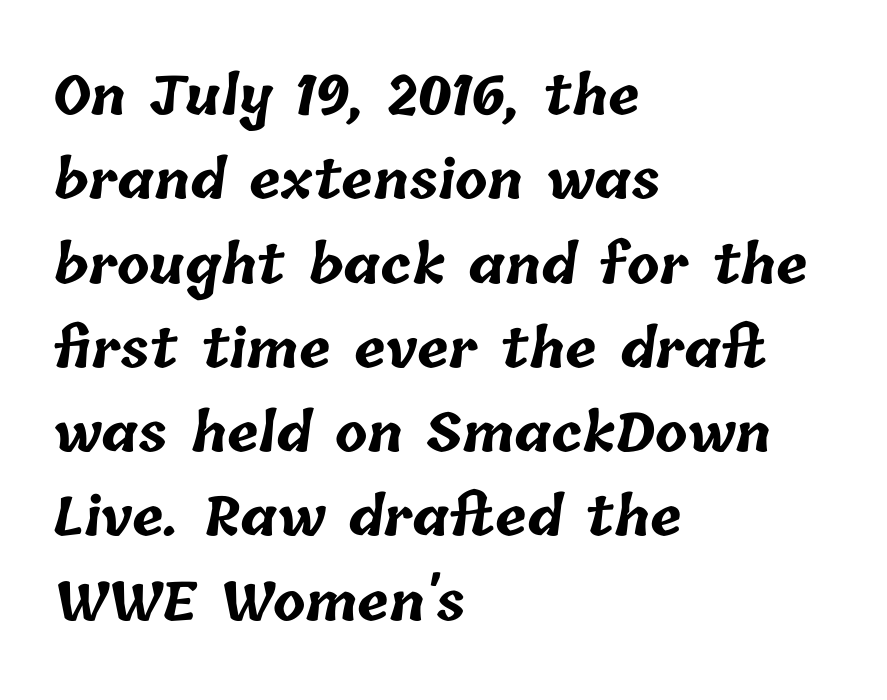
Q: Is the text bold? A: Yes.
Q: Is the text underlined? A: No.
Q: How is the paragraph aligned? A: Left-aligned.
Q: Is the spacing between letters normal or unusually wide? A: Normal.
Q: Is the spacing between lines tight, normal or loose? A: Normal.
Q: Width (condensed, normal, or wide)? A: Normal.
Q: Stroke contrast? A: Low.
Q: x-height? A: Medium.
Q: Monospaced? A: No.
